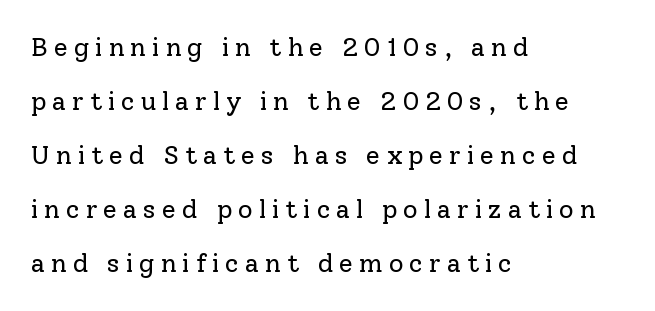
Q: Is the text bold? A: No.
Q: Is the text italic (slanted)? A: No, it is upright.
Q: Is the text underlined? A: No.
Q: How is the paragraph aligned? A: Left-aligned.
Q: Is the spacing between letters normal or unusually wide? A: Unusually wide.
Q: Is the spacing between lines tight, normal or loose? A: Loose.
